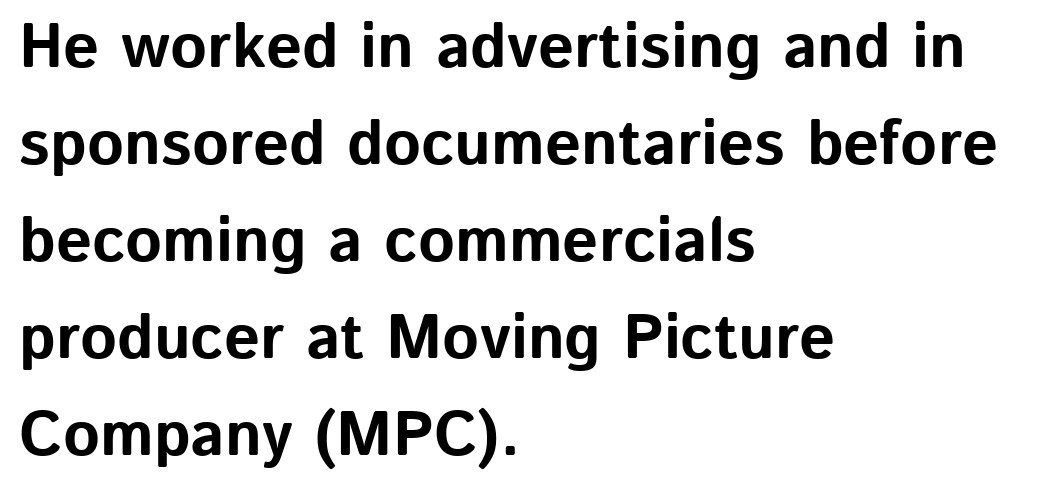
Q: Is the text bold? A: Yes.
Q: Is the text italic (slanted)? A: No, it is upright.
Q: Is the typeface a serif or a sans-serif typeface? A: Sans-serif.
Q: Is the text underlined? A: No.
Q: How is the paragraph aligned? A: Left-aligned.
Q: Is the spacing between letters normal or unusually wide? A: Normal.
Q: Is the spacing between lines tight, normal or loose? A: Normal.
Q: Width (condensed, normal, or wide)? A: Normal.
Q: Stroke contrast? A: Low.
Q: x-height? A: Medium.
Q: Monospaced? A: No.
